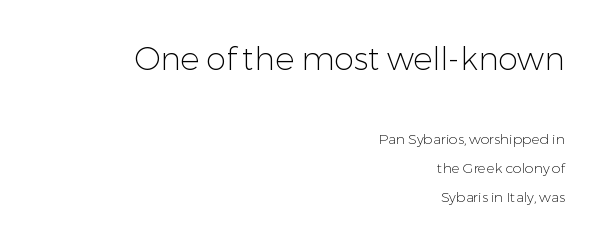
Does the leading feel generous? Absolutely, it's lavish. The compositor pushed each line to the right boundary. Is this a sans? Yes — the strokes have no serifs. The letters stand upright; this is a roman face.
